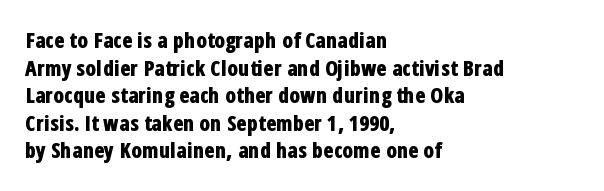
Normally led — the rows are evenly, conventionally spaced. Caption: standard tracking, unaltered. Check the space under the baseline: it is left empty. This sample is left-justified, so line endings fall wherever the words run out. These lines were composed using upright roman letters.
